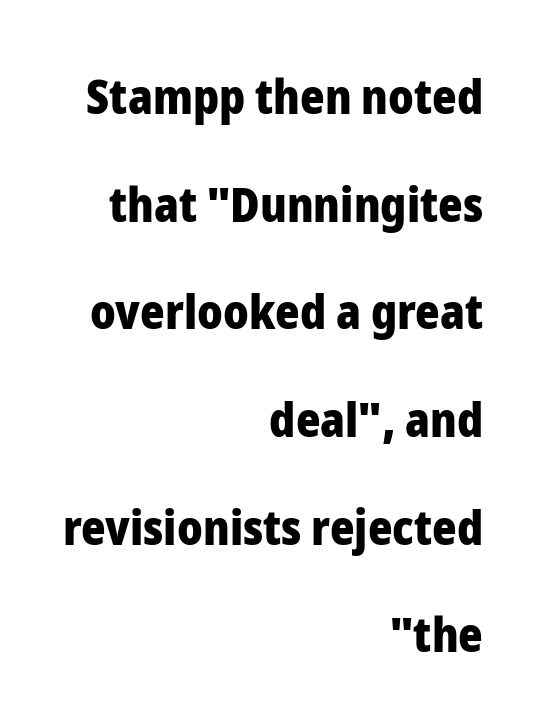
{"serif": "no", "italic": "no", "bold": "yes", "weight": "heavy", "width": "normal", "stroke_contrast": "low", "x_height": "medium", "monospaced": "no", "underline": "no", "align": "right", "line_spacing": "loose", "line_spacing_ratio": 2.29, "letter_spacing": "normal", "letter_spacing_em": 0.0, "glyph_px": 47}
